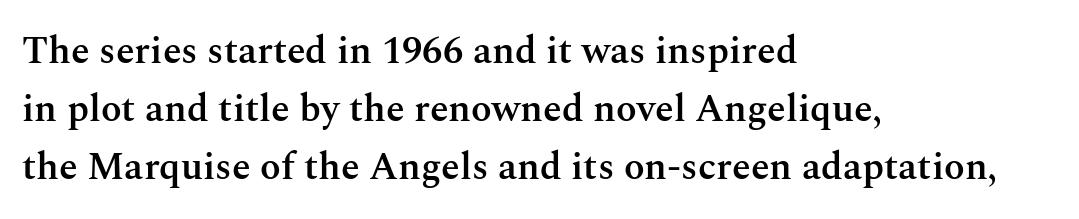
The image shows 38 px semibold serif type, upright; set left-aligned, normal line spacing (1.52x), normal letter spacing, not underlined; medium stroke contrast and a medium x-height.
